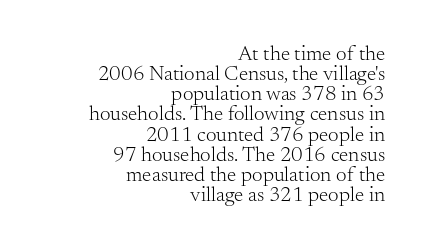
Q: Is the text bold? A: No.
Q: Is the text italic (slanted)? A: No, it is upright.
Q: Is the text underlined? A: No.
Q: How is the paragraph aligned? A: Right-aligned.
Q: Is the spacing between letters normal or unusually wide? A: Normal.
Q: Is the spacing between lines tight, normal or loose? A: Tight.
